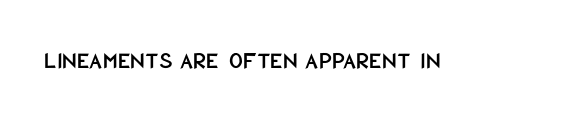
The image shows 24 px text type, upright; set normal letter spacing, not underlined.
